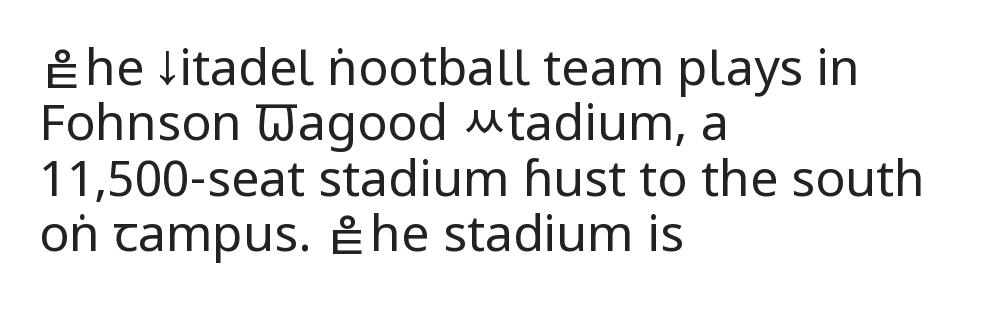
Regarding serifs, this sample does without them. The glyphs are unaccompanied by any horizontal stroke below them. The strokes carry an ordinary text weight at most. This sample is left-justified, so line endings fall wherever the words run out. A typesetter would call this leading minimal, almost set solid. Every stem runs plumb, perpendicular to the baseline.
